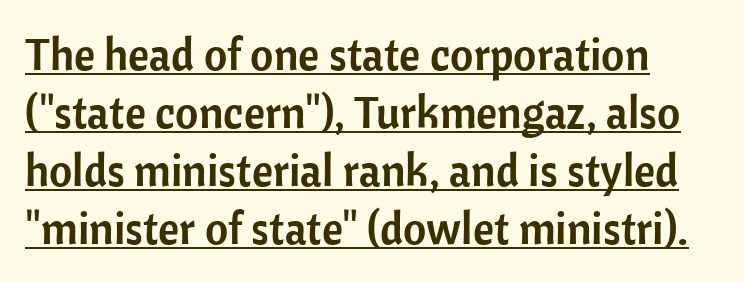
Q: Is the text italic (slanted)? A: No, it is upright.
Q: Is the typeface a serif or a sans-serif typeface? A: Sans-serif.
Q: Is the text underlined? A: Yes.
Q: How is the paragraph aligned? A: Left-aligned.
Q: Is the spacing between letters normal or unusually wide? A: Normal.
Q: Is the spacing between lines tight, normal or loose? A: Normal.
Q: Width (condensed, normal, or wide)? A: Normal.
Q: Stroke contrast? A: Low.
Q: x-height? A: Medium.
Q: Monospaced? A: No.
